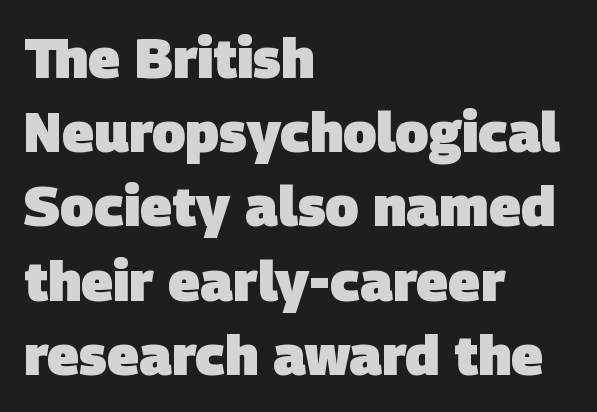
{"serif": "no", "bold": "yes", "weight": "heavy", "width": "normal", "stroke_contrast": "low", "x_height": "large", "monospaced": "no", "underline": "no", "align": "left", "line_spacing": "normal", "line_spacing_ratio": 1.35, "letter_spacing": "normal", "letter_spacing_em": 0.0, "glyph_px": 55}
